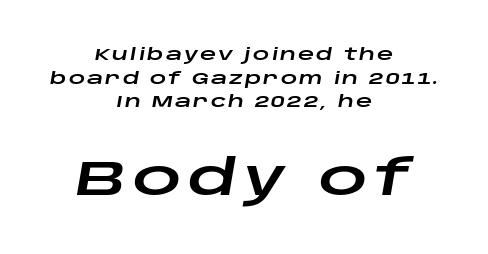
Characters are canted at an angle relative to the baseline's perpendicular. The rendering enlarges the type as you move from the upper chunk to the lower. The rendering uses natural spacing where letterforms have individual widths. Leading: standard. If you folded the block vertically in half, each line would mirror itself in length.
